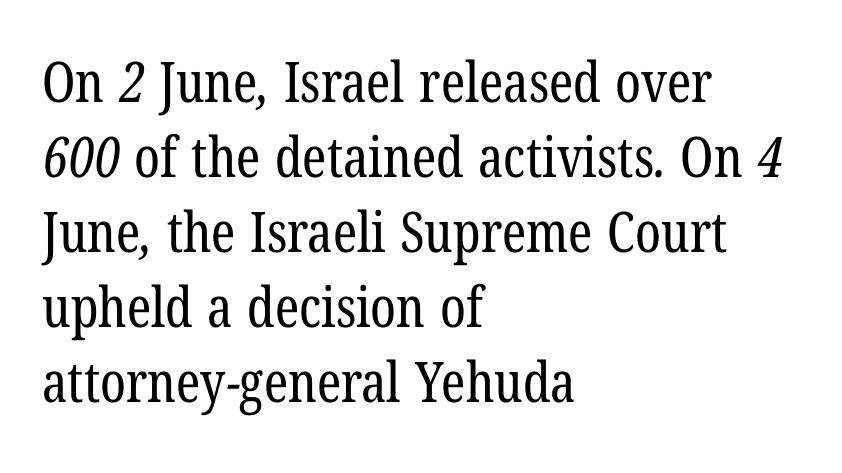
{"serif": "yes", "bold": "no", "weight": "regular", "width": "condensed", "stroke_contrast": "low", "x_height": "medium", "monospaced": "no", "underline": "no", "align": "left", "line_spacing": "normal", "line_spacing_ratio": 1.34, "letter_spacing": "normal", "letter_spacing_em": 0.0, "glyph_px": 56}
